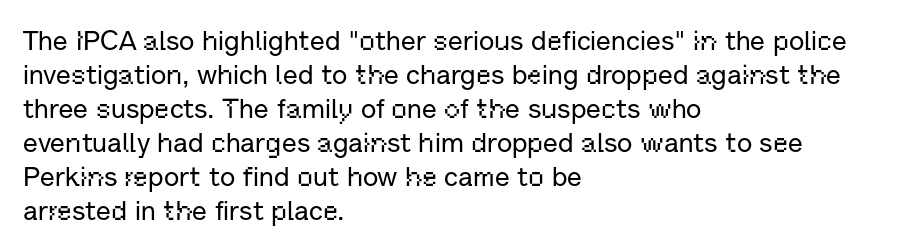
Q: Is the text italic (slanted)? A: No, it is upright.
Q: Is the text underlined? A: No.
Q: How is the paragraph aligned? A: Left-aligned.
Q: Is the spacing between letters normal or unusually wide? A: Normal.
Q: Is the spacing between lines tight, normal or loose? A: Normal.
